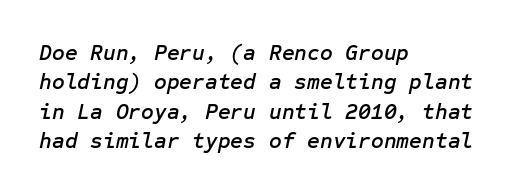
{"italic": "yes", "lean": "right", "slant_degrees": 12, "underline": "no", "align": "left", "line_spacing": "normal", "line_spacing_ratio": 1.33, "letter_spacing": "normal", "letter_spacing_em": 0.0, "glyph_px": 22}
